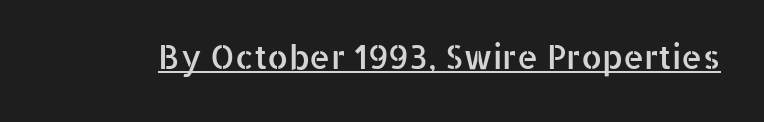
The image shows 33 px sans-serif type, upright; set normal letter spacing, underlined; low stroke contrast and a medium x-height.
